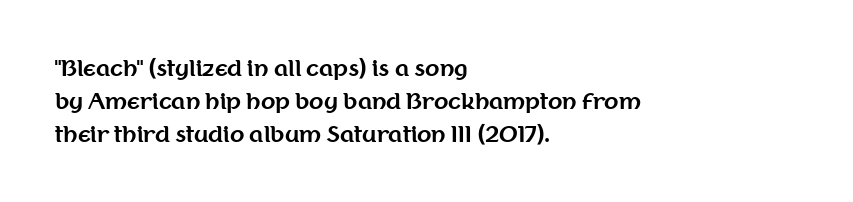
The image shows 21 px bold type, upright; set left-aligned, normal line spacing (1.56x), normal letter spacing, not underlined.
